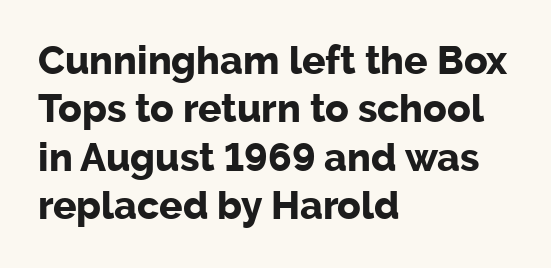
{"serif": "no", "italic": "no", "bold": "yes", "weight": "bold", "width": "normal", "stroke_contrast": "low", "x_height": "medium", "monospaced": "no", "underline": "no", "align": "left", "line_spacing_ratio": 1.24, "letter_spacing": "normal", "letter_spacing_em": 0.0, "glyph_px": 39}
